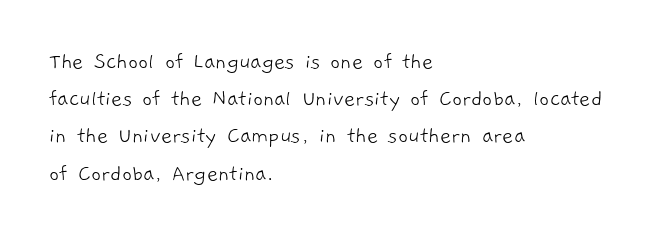
Beneath every word, the page is bare. The leading is moderate, giving the passage an even texture. This sample uses plain, unmodified letter spacing. Vertical stems look standard width or narrower in stroke. This sample is left-justified, so line endings fall wherever the words run out.
